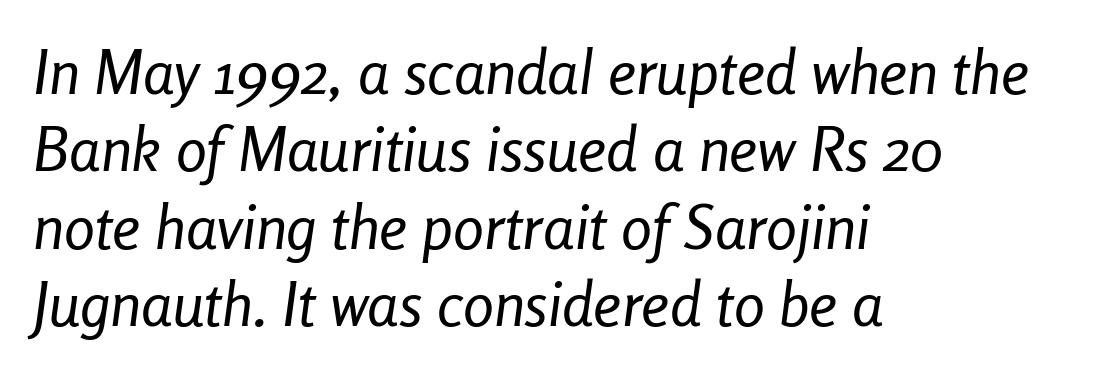
Q: Is the text bold? A: No.
Q: Is the text italic (slanted)? A: Yes, it leans right by about 8 degrees.
Q: Is the text underlined? A: No.
Q: How is the paragraph aligned? A: Left-aligned.
Q: Is the spacing between letters normal or unusually wide? A: Normal.
Q: Is the spacing between lines tight, normal or loose? A: Normal.
Q: Width (condensed, normal, or wide)? A: Condensed.
Q: Stroke contrast? A: Low.
Q: x-height? A: Medium.
Q: Monospaced? A: No.
